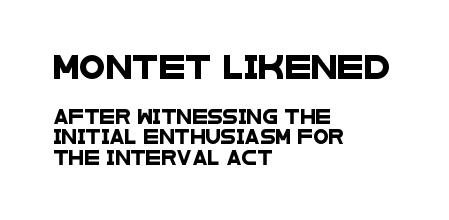
Q: Is the text underlined? A: No.
Q: How is the paragraph aligned? A: Left-aligned.
Q: Is the spacing between letters normal or unusually wide? A: Normal.
Q: Is the spacing between lines tight, normal or loose? A: Normal.
Q: Which block of text is set in a larger size, the first (top) or the second (bottom)? A: The first (top) one.
